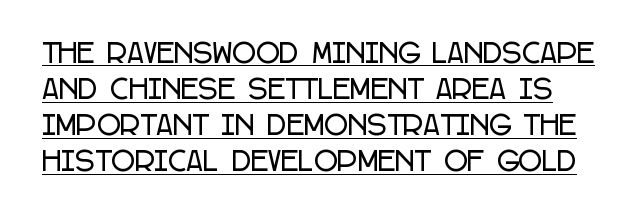
Q: Is the text italic (slanted)? A: No, it is upright.
Q: Is the text underlined? A: Yes.
Q: Is the spacing between letters normal or unusually wide? A: Normal.
Q: Is the spacing between lines tight, normal or loose? A: Normal.
